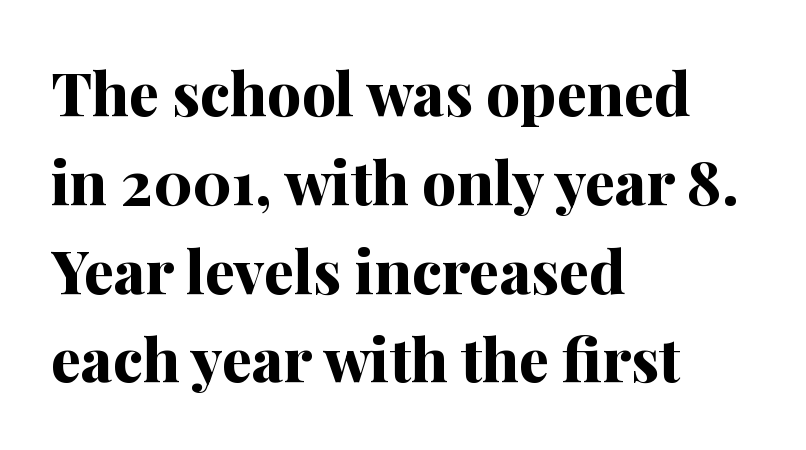
Q: Is the text bold? A: Yes.
Q: Is the text italic (slanted)? A: No, it is upright.
Q: Is the typeface a serif or a sans-serif typeface? A: Serif.
Q: Is the text underlined? A: No.
Q: How is the paragraph aligned? A: Left-aligned.
Q: Is the spacing between letters normal or unusually wide? A: Normal.
Q: Is the spacing between lines tight, normal or loose? A: Normal.
Q: Width (condensed, normal, or wide)? A: Normal.
Q: Stroke contrast? A: Medium.
Q: x-height? A: Medium.
Q: Monospaced? A: No.
